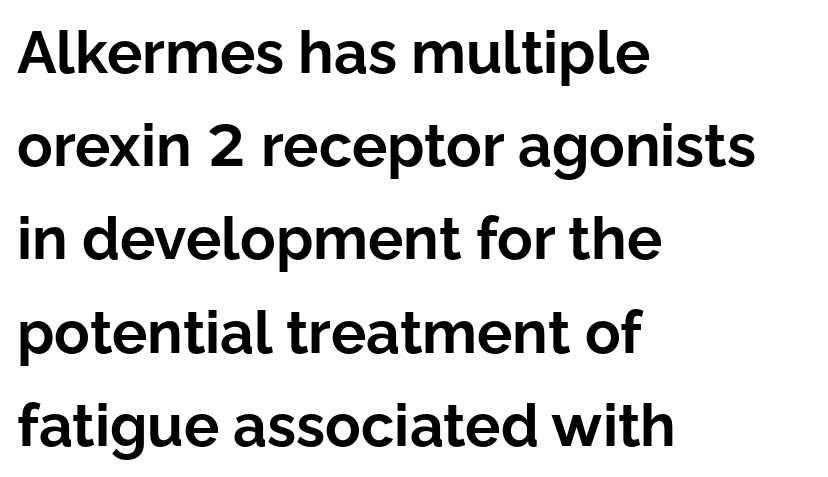
Each letter keeps its own natural width here, so spacing adapts to shape. Inter-character spacing is left at the font's built-in metrics. You'd pick this weight for a headline — it's a proper bold. Horizontal alignment here is leftward, the default for most running prose. Students, observe: this is what conventionally led text looks like. Note: no serifs on the glyphs.
